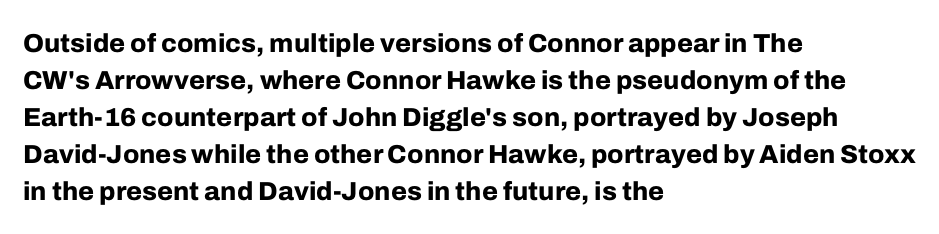
Q: Is the text bold? A: Yes.
Q: Is the text italic (slanted)? A: No, it is upright.
Q: Is the text underlined? A: No.
Q: How is the paragraph aligned? A: Left-aligned.
Q: Is the spacing between letters normal or unusually wide? A: Normal.
Q: Is the spacing between lines tight, normal or loose? A: Normal.
